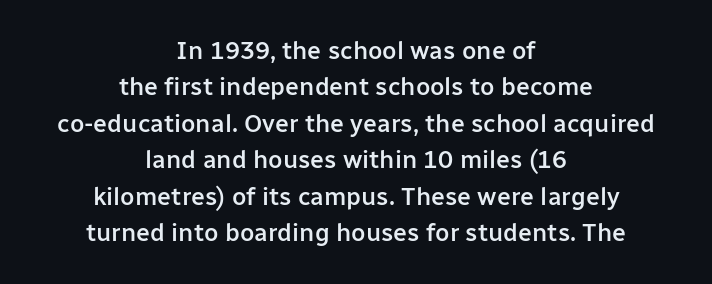
Q: Is the text bold? A: Semi-bold.
Q: Is the text italic (slanted)? A: No, it is upright.
Q: Is the text underlined? A: No.
Q: How is the paragraph aligned? A: Centered.
Q: Is the spacing between letters normal or unusually wide? A: Normal.
Q: Is the spacing between lines tight, normal or loose? A: Normal.
